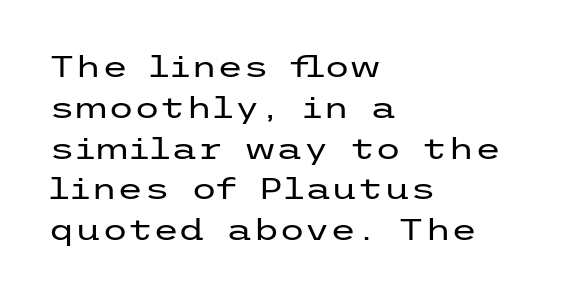
The image shows 30 px regular-weight, wide sans-serif type, upright; set left-aligned, normal line spacing (1.36x), normal letter spacing, not underlined; low stroke contrast and a medium x-height.
